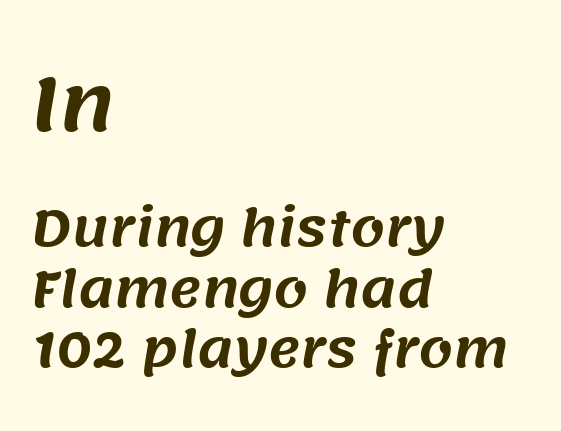
This sample uses a sans-serif face. These lines keep a tight, regular rhythm from letter to letter. The glyphs are unaccompanied by any horizontal stroke below them. The rag falls on the right side of this text block.
